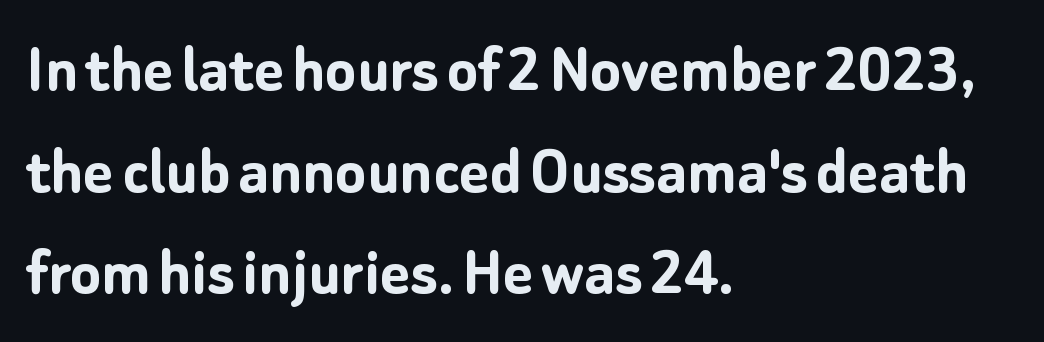
The image shows 71 px semibold sans-serif type, upright; set left-aligned, normal line spacing (1.43x), normal letter spacing, not underlined; low stroke contrast and a medium x-height.
